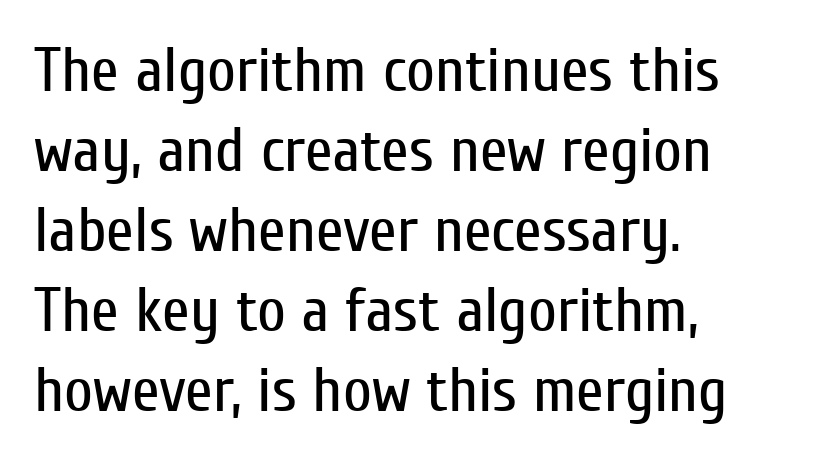
The image shows 63 px regular-weight, condensed sans-serif type, upright; set left-aligned, normal line spacing (1.27x), normal letter spacing, not underlined; low stroke contrast and a medium x-height.
